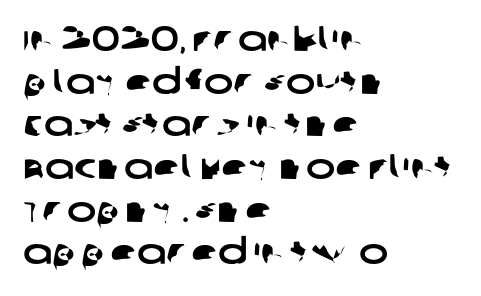
Q: Is the typeface a serif or a sans-serif typeface? A: Sans-serif.
Q: Is the text underlined? A: No.
Q: How is the paragraph aligned? A: Left-aligned.
Q: Is the spacing between letters normal or unusually wide? A: Normal.
Q: Width (condensed, normal, or wide)? A: Wide.
Q: Stroke contrast? A: Low.
Q: x-height? A: Large.
Q: Monospaced? A: No.
